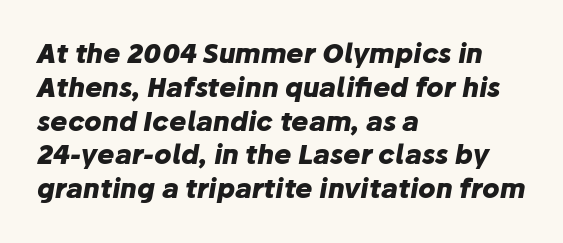
The leading is moderate, giving the passage an even texture. As a designer I'd log this as weight 700, bold. The gap between lines stays unmarked. A typesetter would mark this as italic. Line starts are locked; line ends wander. The letters sit at their default tracking, neither squeezed nor spread.
